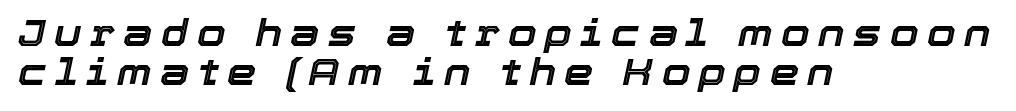
The passage shown stacks its lines with hardly any gap. This sample has the flowing, uneven cadence of proportional lettering. Left-aligned paragraph, ragged on the right. The space beneath each line is pristine and unruled.
